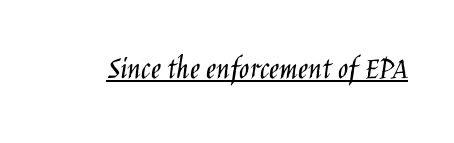
Q: Is the text bold? A: No.
Q: Is the text italic (slanted)? A: Yes.
Q: Is the typeface a serif or a sans-serif typeface? A: Sans-serif.
Q: Is the text underlined? A: Yes.
Q: Is the spacing between letters normal or unusually wide? A: Normal.
Q: Width (condensed, normal, or wide)? A: Condensed.
Q: Stroke contrast? A: Low.
Q: x-height? A: Large.
Q: Monospaced? A: No.
